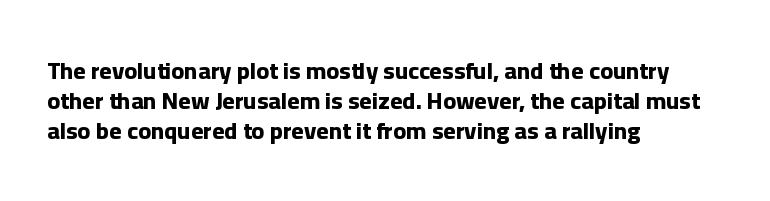
The ragged edge is on the right, which tells us the setting is flush left. The space beneath each line is pristine and unruled. This rendering leaves character spacing at its baseline value. The passage shown stacks its lines at a standard gap. Italic? Not at all — the glyphs are vertical. Emphasis by weight is at full strength: bold.
